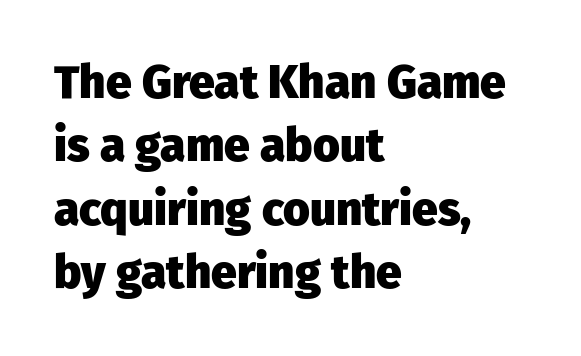
Does extra space separate the letters? No, they use regular spacing. The characters display no serif detailing; their extremities are plain. You could not count columns in this text — the font is proportionally spaced. Honestly, the row spacing looks completely unremarkable. The foot of each line stays bare and open. A full-strength bold gives these letters their thick strokes.
